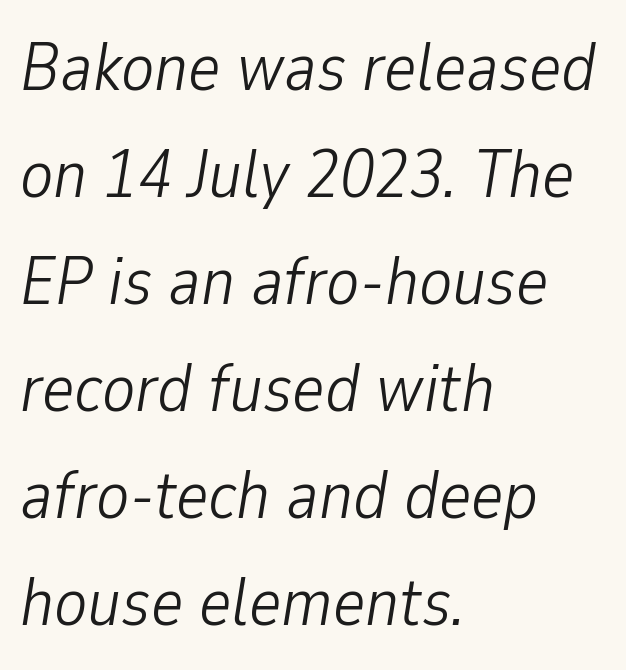
The image shows 69 px light, condensed type, italic (leaning right); set left-aligned, normal line spacing (1.55x), normal letter spacing, not underlined; low stroke contrast and a medium x-height.
